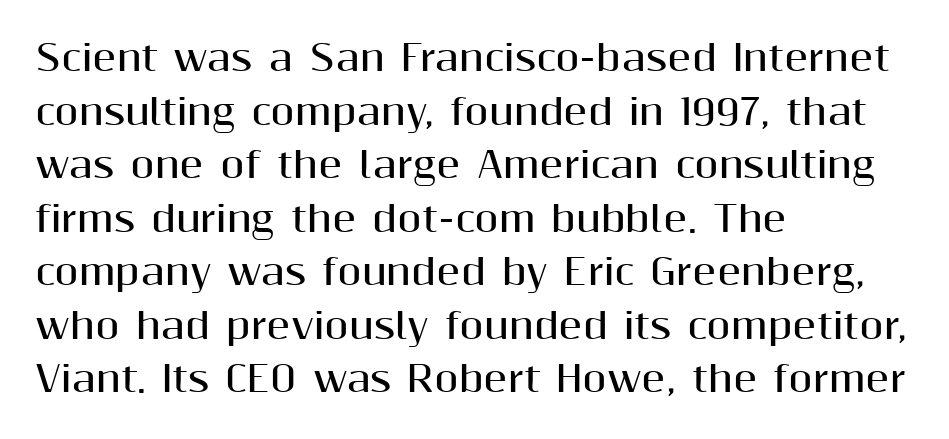
{"serif": "no", "italic": "no", "bold": "yes", "weight": "bold", "width": "normal", "stroke_contrast": "medium", "x_height": "medium", "monospaced": "no", "underline": "no", "align": "left", "line_spacing": "normal", "line_spacing_ratio": 1.53, "letter_spacing": "normal", "letter_spacing_em": 0.0, "glyph_px": 35}
